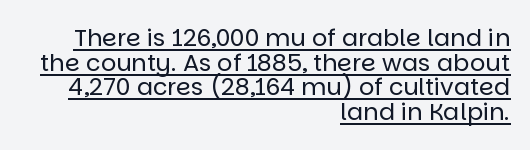
{"italic": "no", "bold": "no", "underline": "yes", "align": "right", "line_spacing": "tight", "line_spacing_ratio": 1.03, "letter_spacing": "normal", "letter_spacing_em": 0.0, "glyph_px": 24}
